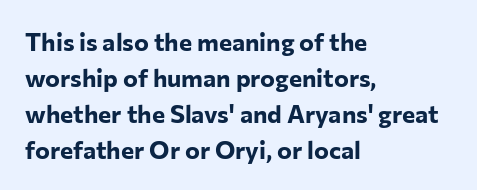
The image shows 25 px bold type, upright; set left-aligned, normal line spacing (1.44x), normal letter spacing, not underlined.
